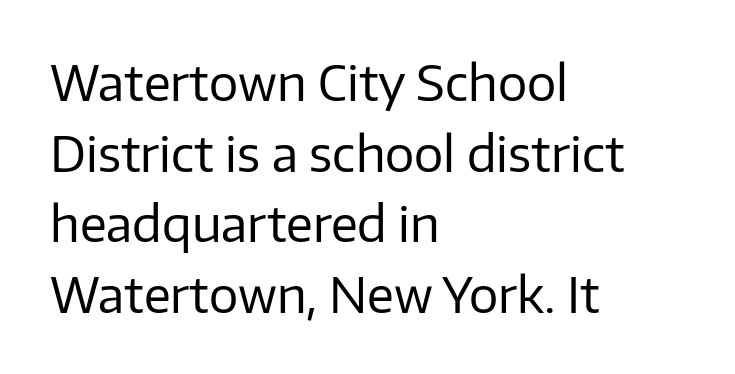
Q: Is the text bold? A: No.
Q: Is the text italic (slanted)? A: No, it is upright.
Q: Is the typeface a serif or a sans-serif typeface? A: Sans-serif.
Q: Is the text underlined? A: No.
Q: How is the paragraph aligned? A: Left-aligned.
Q: Is the spacing between letters normal or unusually wide? A: Normal.
Q: Is the spacing between lines tight, normal or loose? A: Normal.
Q: Width (condensed, normal, or wide)? A: Normal.
Q: Stroke contrast? A: Low.
Q: x-height? A: Medium.
Q: Monospaced? A: No.
